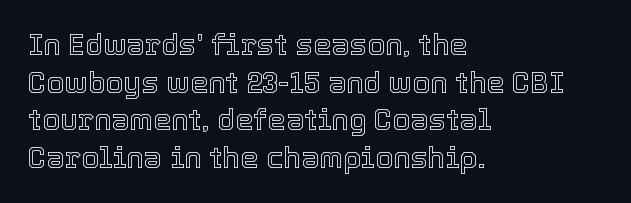
Q: Is the text italic (slanted)? A: No, it is upright.
Q: Is the text underlined? A: No.
Q: How is the paragraph aligned? A: Left-aligned.
Q: Is the spacing between letters normal or unusually wide? A: Normal.
Q: Is the spacing between lines tight, normal or loose? A: Normal.
Q: Width (condensed, normal, or wide)? A: Normal.
Q: x-height? A: Medium.
Q: Monospaced? A: No.
